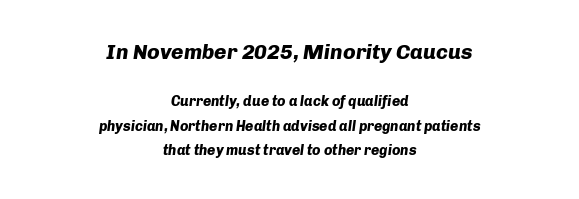
The image shows 21 px bold type, italic (leaning right); set centered, line spacing 1.74x, normal letter spacing, not underlined; the first (top) block is 1.5x larger.
